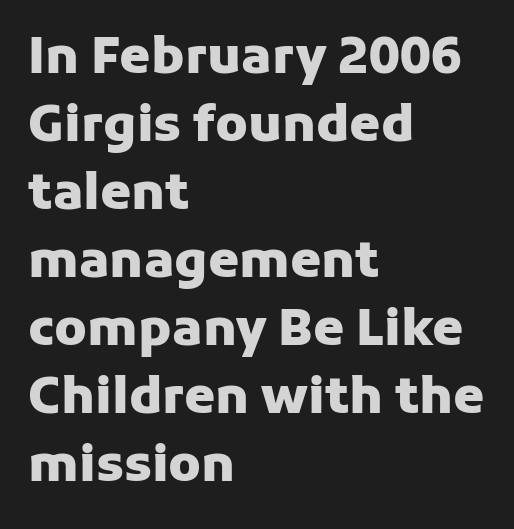
{"serif": "no", "italic": "no", "bold": "yes", "weight": "heavy", "width": "normal", "stroke_contrast": "low", "x_height": "medium", "monospaced": "no", "underline": "no", "align": "left", "line_spacing": "normal", "line_spacing_ratio": 1.36, "letter_spacing": "normal", "letter_spacing_em": 0.0, "glyph_px": 50}
